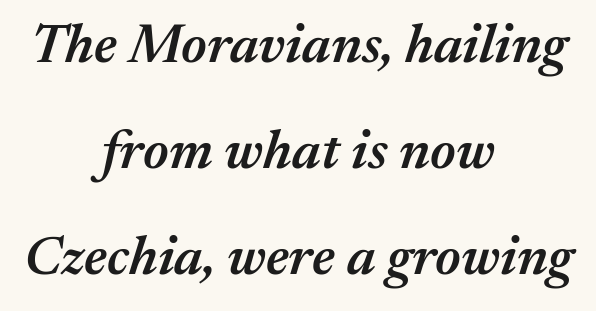
Which margin do the lines hug? Neither — every line sits in the middle. The letters are semibold — heavier than regular but short of a full bold. Compared with typical body copy, the letter spacing here is the same. There's an unmistakable incline to the writing here. Summary of vertical rhythm: relaxed, with wide interline spacing. No word sits above an underline.
